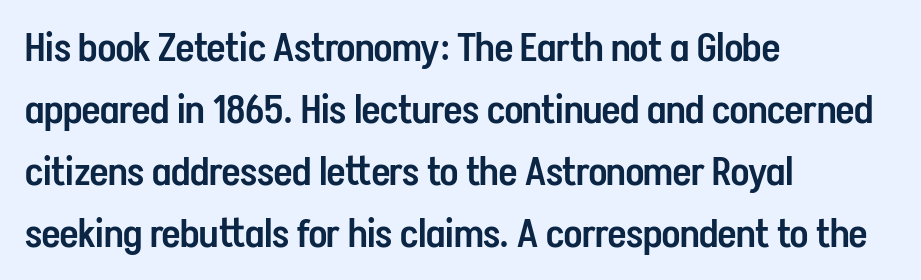
Q: Is the text bold? A: Semi-bold.
Q: Is the text italic (slanted)? A: No, it is upright.
Q: Is the typeface a serif or a sans-serif typeface? A: Sans-serif.
Q: Is the text underlined? A: No.
Q: How is the paragraph aligned? A: Left-aligned.
Q: Is the spacing between letters normal or unusually wide? A: Normal.
Q: Is the spacing between lines tight, normal or loose? A: Normal.
Q: Width (condensed, normal, or wide)? A: Condensed.
Q: Stroke contrast? A: Low.
Q: x-height? A: Medium.
Q: Monospaced? A: No.
